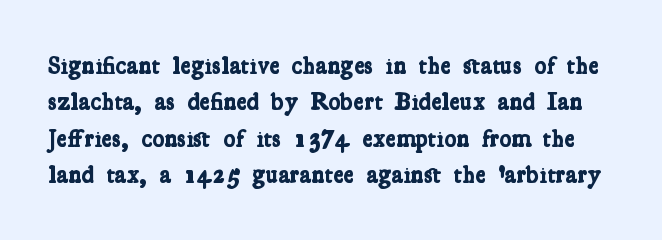
Observe the ordinary spacing: letters are neighbours, not strangers. The space between consecutive lines is moderate. Heavy-handed strokes throughout: this text is bold. Descender tails drop into unmarked territory.
